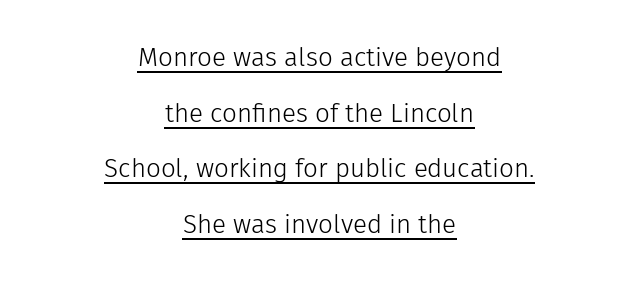
{"italic": "no", "bold": "no", "underline": "yes", "align": "center", "line_spacing": "loose", "line_spacing_ratio": 2.14, "letter_spacing": "normal", "letter_spacing_em": 0.0, "glyph_px": 26}
